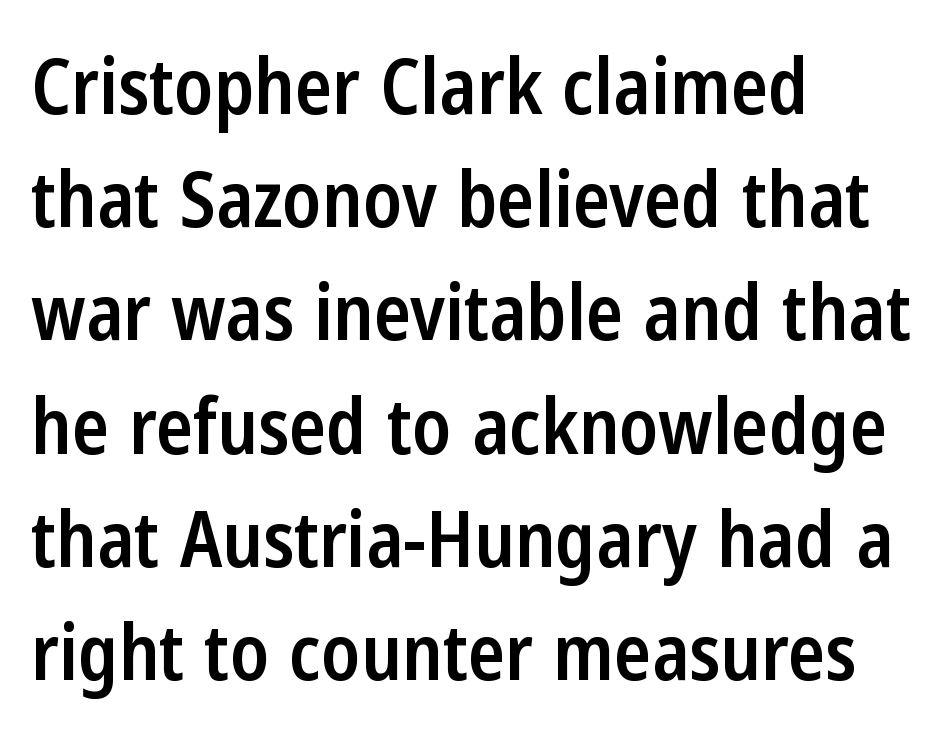
Q: Is the text bold? A: Semi-bold.
Q: Is the text italic (slanted)? A: No, it is upright.
Q: Is the typeface a serif or a sans-serif typeface? A: Sans-serif.
Q: Is the text underlined? A: No.
Q: How is the paragraph aligned? A: Left-aligned.
Q: Is the spacing between letters normal or unusually wide? A: Normal.
Q: Is the spacing between lines tight, normal or loose? A: Normal.
Q: Width (condensed, normal, or wide)? A: Condensed.
Q: Stroke contrast? A: Low.
Q: x-height? A: Medium.
Q: Monospaced? A: No.
